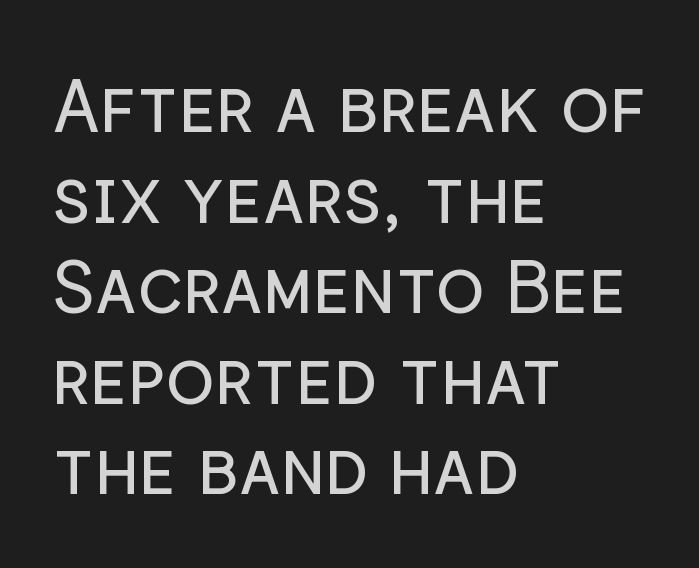
The image shows 73 px regular-weight sans-serif type, upright; set left-aligned, line spacing 1.24x, normal letter spacing, not underlined; low stroke contrast and a medium x-height.
